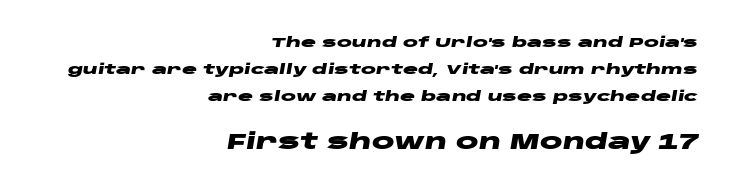
The image shows 21 px bold type, italic (leaning right); set right-aligned, loose line spacing (1.92x), normal letter spacing, not underlined; the second (bottom) block is 1.5x larger.
